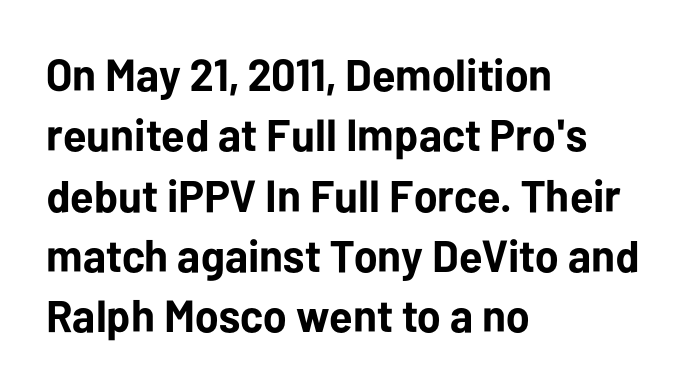
The image shows 45 px bold sans-serif type, upright; set left-aligned, normal line spacing (1.34x), normal letter spacing, not underlined; low stroke contrast and a medium x-height.
